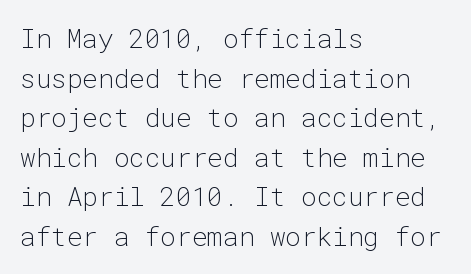
The image shows 26 px text type, upright; set left-aligned, normal line spacing (1.52x), normal letter spacing, not underlined.
